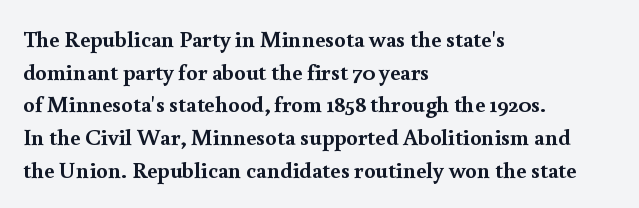
Here the glyphs are tracked normally, forming tight word shapes. One-word summary of the alignment: left. In terms of posture, this sample is upright. Notice how thick the strokes are: this is what a full bold looks like. The lines sit at an ordinary, default distance from one another.
